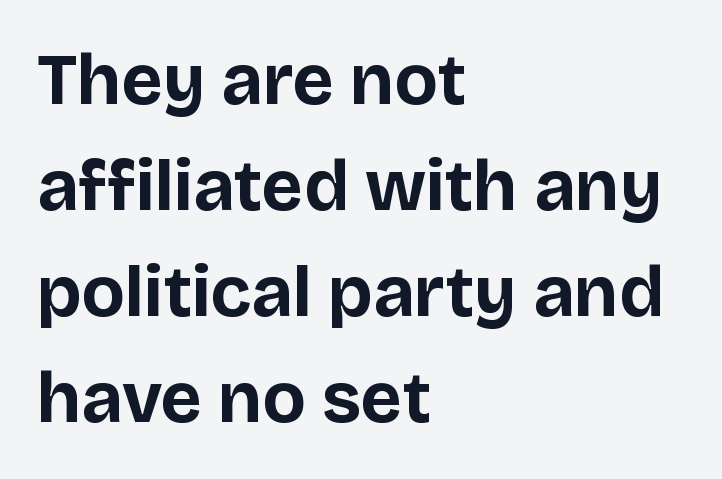
The image shows 72 px bold sans-serif type, upright; set left-aligned, normal line spacing (1.47x), normal letter spacing, not underlined; low stroke contrast and a large x-height.
